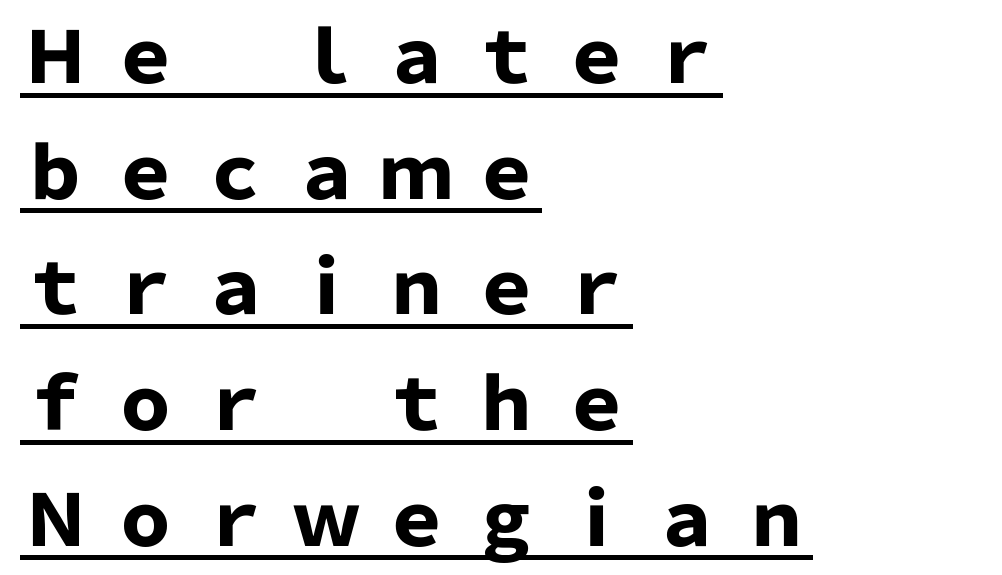
Q: Is the text bold? A: Yes.
Q: Is the text italic (slanted)? A: No, it is upright.
Q: Is the typeface a serif or a sans-serif typeface? A: Sans-serif.
Q: Is the text underlined? A: Yes.
Q: How is the paragraph aligned? A: Left-aligned.
Q: Is the spacing between letters normal or unusually wide? A: Unusually wide.
Q: Is the spacing between lines tight, normal or loose? A: Normal.
Q: Width (condensed, normal, or wide)? A: Normal.
Q: Stroke contrast? A: Low.
Q: x-height? A: Medium.
Q: Monospaced? A: No.
